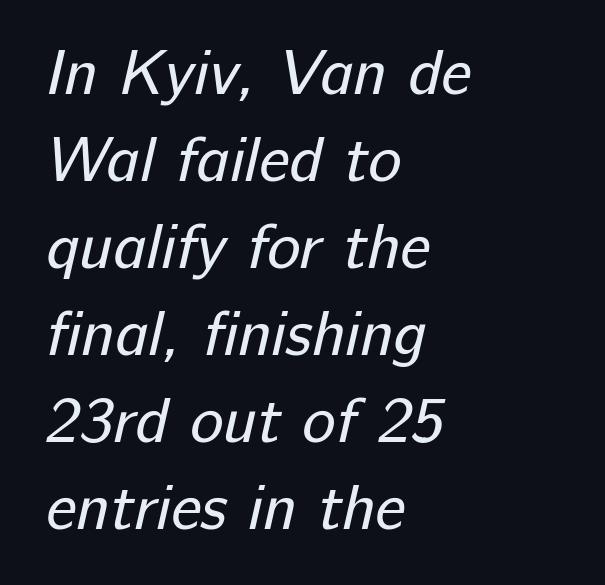
{"serif": "no", "bold": "no", "weight": "regular", "width": "normal", "stroke_contrast": "low", "x_height": "medium", "monospaced": "no", "underline": "no", "align": "left", "line_spacing": "normal", "line_spacing_ratio": 1.38, "letter_spacing": "normal", "letter_spacing_em": 0.0, "glyph_px": 63}
